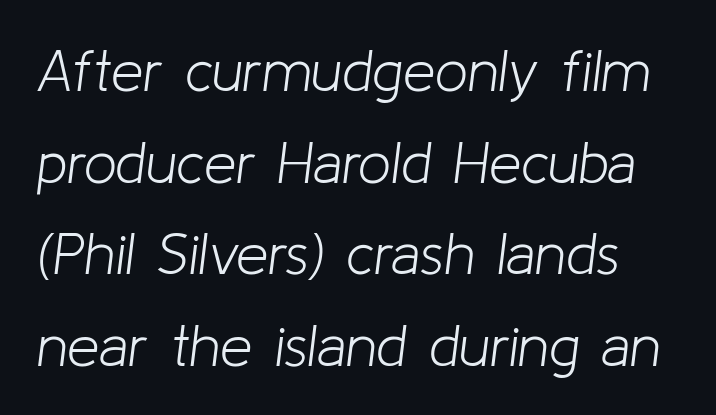
The image shows 58 px light type, italic (leaning right); set normal line spacing (1.58x), normal letter spacing, not underlined; low stroke contrast and a medium x-height.
